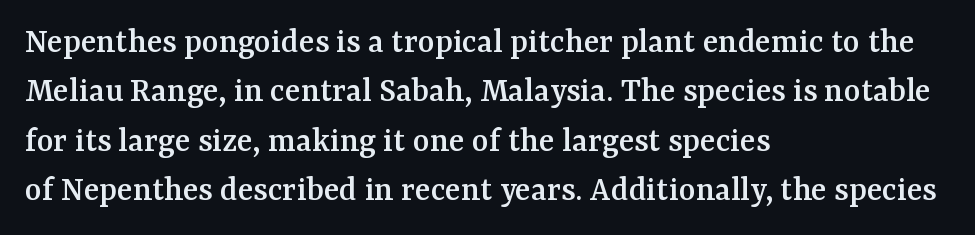
The image shows 36 px serif type, upright; set left-aligned, normal line spacing (1.37x), normal letter spacing, not underlined; medium stroke contrast and a medium x-height.
